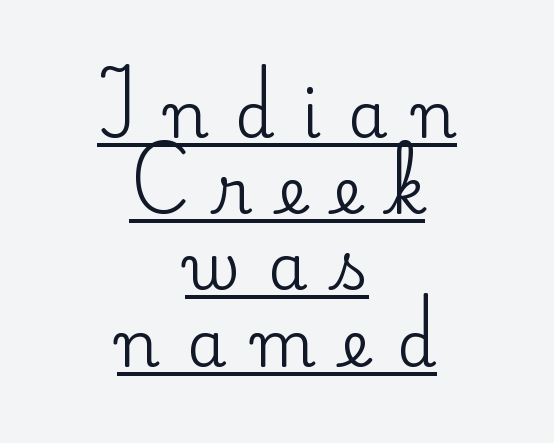
Q: Is the text italic (slanted)? A: No, it is upright.
Q: Is the typeface a serif or a sans-serif typeface? A: Serif.
Q: Is the text underlined? A: Yes.
Q: How is the paragraph aligned? A: Centered.
Q: Is the spacing between letters normal or unusually wide? A: Unusually wide.
Q: Width (condensed, normal, or wide)? A: Normal.
Q: Stroke contrast? A: Low.
Q: x-height? A: Small.
Q: Monospaced? A: No.
